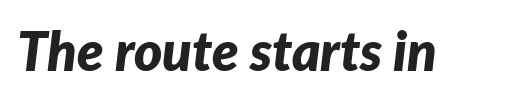
Q: Is the text bold? A: Yes.
Q: Is the text italic (slanted)? A: Yes, it leans right by about 7 degrees.
Q: Is the text underlined? A: No.
Q: Is the spacing between letters normal or unusually wide? A: Normal.
Q: Width (condensed, normal, or wide)? A: Normal.
Q: Stroke contrast? A: Low.
Q: x-height? A: Medium.
Q: Monospaced? A: No.
